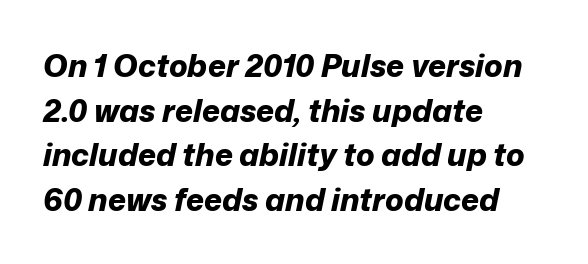
Honestly, there is no underline to notice here at all. Designer's note — italics engaged. Is this a fixed-width face? No — the glyphs have proportional, varying widths. Inter-character spacing is left at the font's built-in metrics. The ragged edge is on the right, which tells us the setting is flush left.
